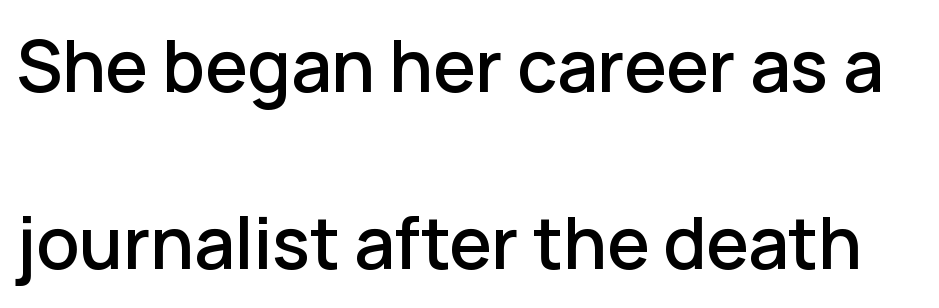
{"serif": "no", "italic": "no", "width": "normal", "stroke_contrast": "low", "x_height": "medium", "monospaced": "no", "underline": "no", "line_spacing": "loose", "line_spacing_ratio": 2.5, "letter_spacing": "normal", "letter_spacing_em": 0.0, "glyph_px": 71}
